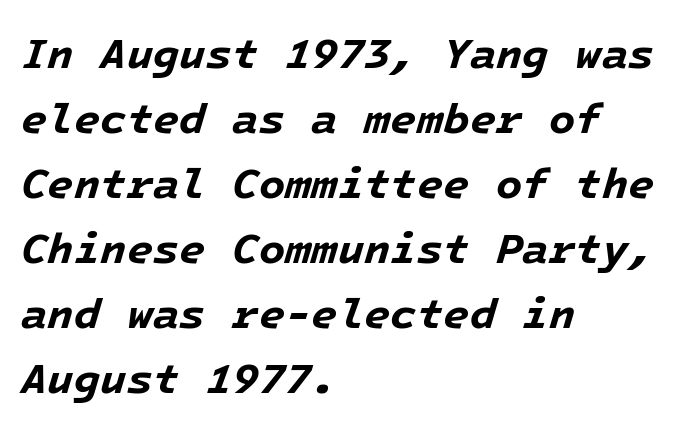
Q: Is the text bold? A: Yes.
Q: Is the text italic (slanted)? A: Yes, it leans right by about 16 degrees.
Q: Is the text underlined? A: No.
Q: How is the paragraph aligned? A: Left-aligned.
Q: Is the spacing between letters normal or unusually wide? A: Normal.
Q: Is the spacing between lines tight, normal or loose? A: Normal.
Q: Width (condensed, normal, or wide)? A: Normal.
Q: Stroke contrast? A: Low.
Q: x-height? A: Medium.
